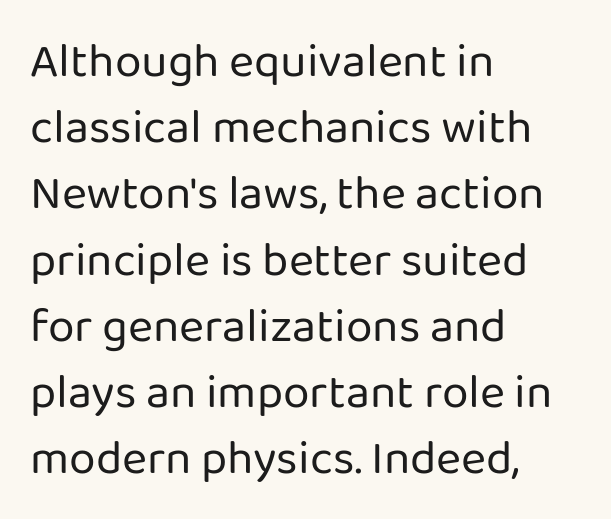
Q: Is the text bold? A: No.
Q: Is the text italic (slanted)? A: No, it is upright.
Q: Is the typeface a serif or a sans-serif typeface? A: Sans-serif.
Q: Is the text underlined? A: No.
Q: How is the paragraph aligned? A: Left-aligned.
Q: Is the spacing between letters normal or unusually wide? A: Normal.
Q: Is the spacing between lines tight, normal or loose? A: Normal.
Q: Width (condensed, normal, or wide)? A: Normal.
Q: Stroke contrast? A: Low.
Q: x-height? A: Medium.
Q: Monospaced? A: No.
